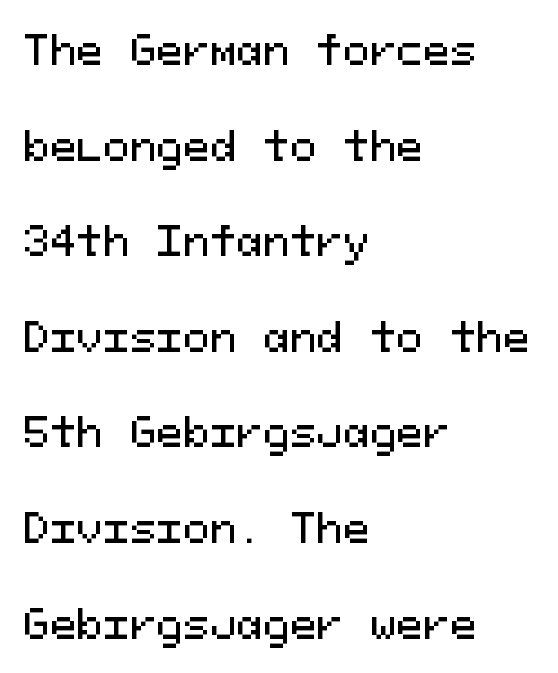
The image shows 40 px sans-serif type, upright, monospaced; set left-aligned, loose line spacing (2.39x), normal letter spacing, not underlined; medium stroke contrast and a medium x-height.
